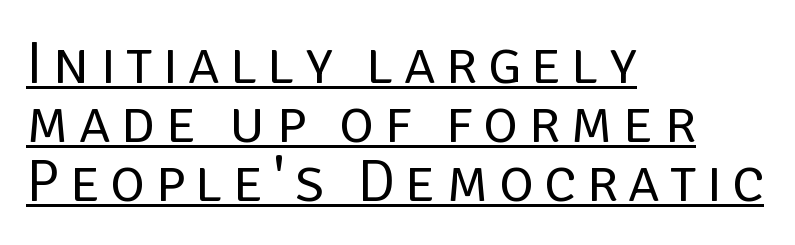
The image shows 60 px regular-weight sans-serif type, upright; set left-aligned, tight line spacing (0.98x), underlined; low stroke contrast and a large x-height.
